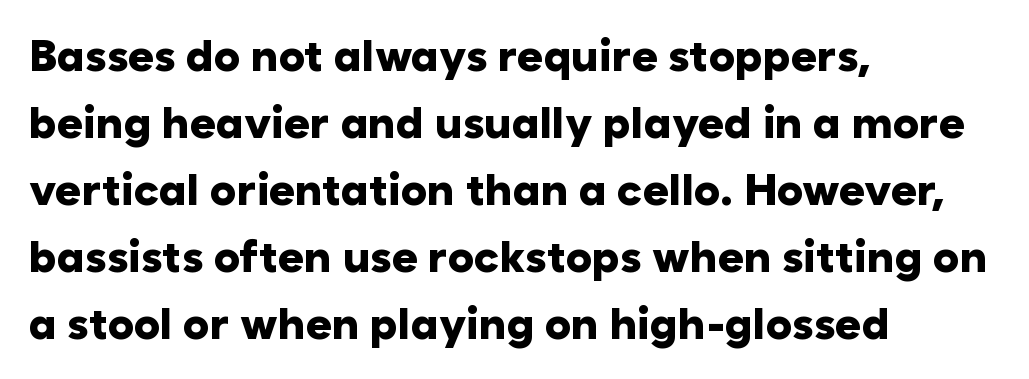
{"serif": "no", "italic": "no", "bold": "yes", "weight": "heavy", "width": "normal", "stroke_contrast": "low", "x_height": "medium", "monospaced": "no", "underline": "no", "align": "left", "line_spacing": "normal", "line_spacing_ratio": 1.52, "letter_spacing": "normal", "letter_spacing_em": 0.0, "glyph_px": 44}
